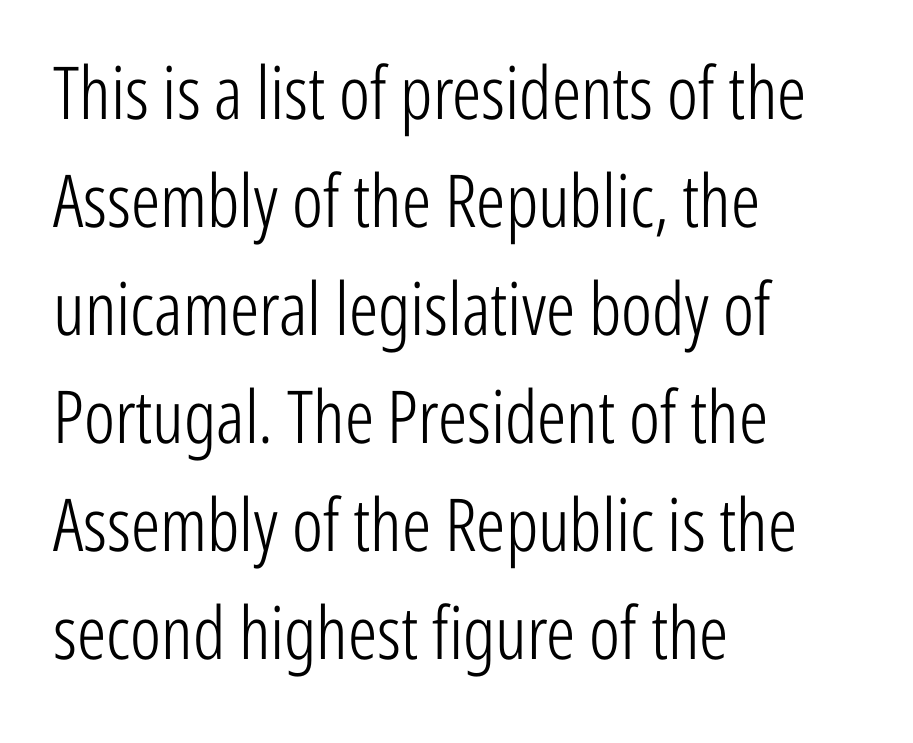
Q: Is the text bold? A: No.
Q: Is the text italic (slanted)? A: No, it is upright.
Q: Is the typeface a serif or a sans-serif typeface? A: Sans-serif.
Q: Is the text underlined? A: No.
Q: How is the paragraph aligned? A: Left-aligned.
Q: Is the spacing between letters normal or unusually wide? A: Normal.
Q: Is the spacing between lines tight, normal or loose? A: Normal.
Q: Width (condensed, normal, or wide)? A: Condensed.
Q: Stroke contrast? A: Low.
Q: x-height? A: Medium.
Q: Monospaced? A: No.
